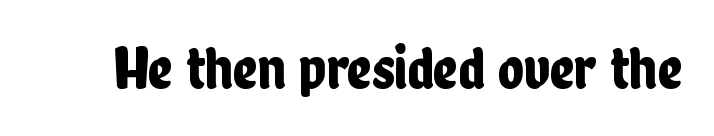
The letters advance in unequal steps, a hallmark of proportional type. This sample uses a sans-serif face. You can tell it's not italic because the verticals are truly vertical. Lines of text with bare space underneath. The letters sit at their default tracking, neither squeezed nor spread.
